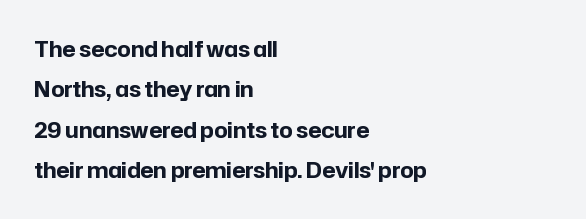
The image shows 21 px bold type, upright; set left-aligned, loose line spacing (1.92x), normal letter spacing, not underlined.
